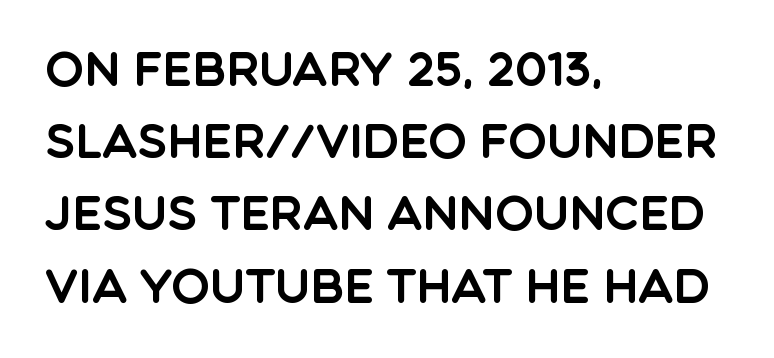
{"serif": "no", "italic": "no", "width": "normal", "x_height": "large", "monospaced": "no", "underline": "no", "align": "left", "line_spacing": "normal", "line_spacing_ratio": 1.57, "letter_spacing": "normal", "letter_spacing_em": 0.0, "glyph_px": 46}
